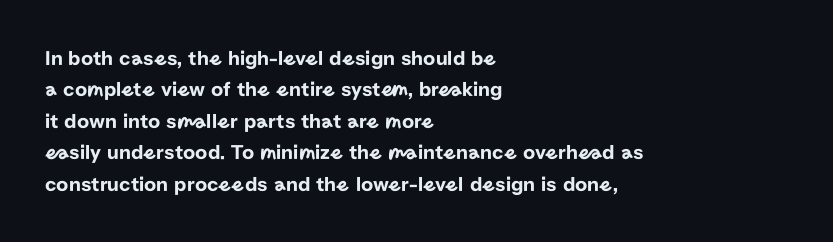
The image shows 21 px text type, upright; set left-aligned, normal line spacing (1.5x), normal letter spacing, not underlined.
